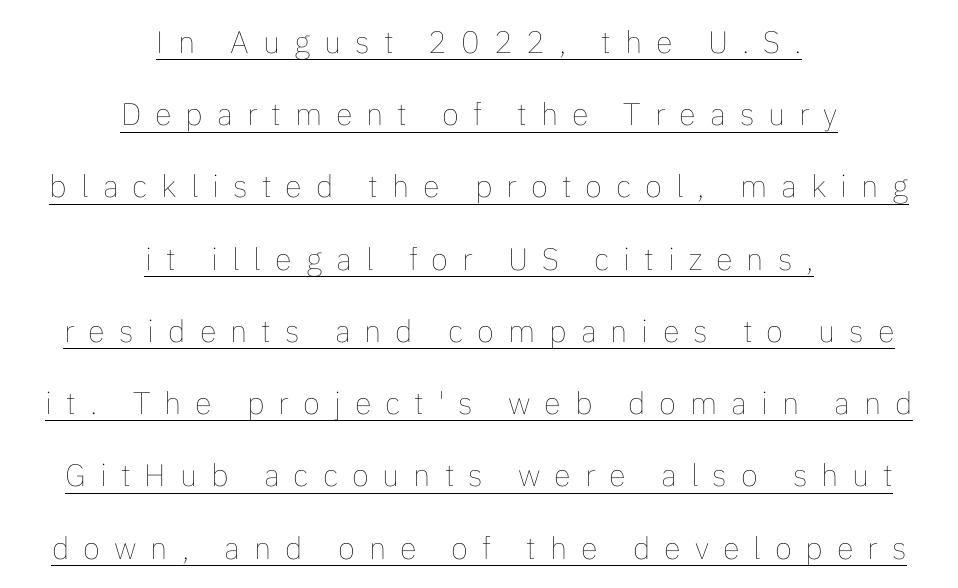
The image shows 31 px thin type, upright; set centered, loose line spacing (2.33x), unusually wide letter spacing (+0.45 em), underlined; low stroke contrast and a medium x-height.
